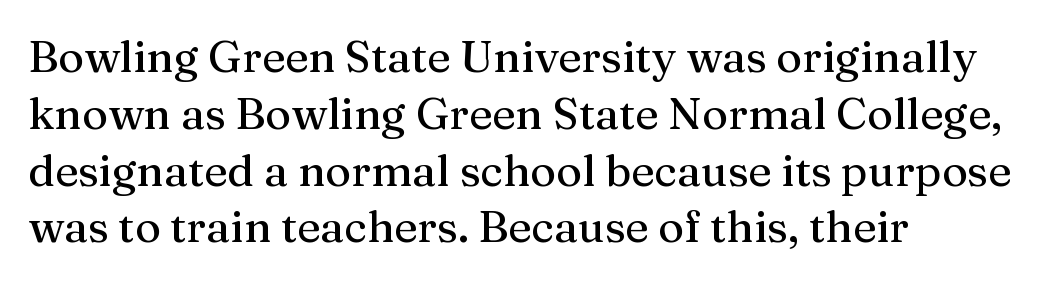
The image shows 44 px serif type, upright; set left-aligned, normal line spacing (1.29x), normal letter spacing, not underlined; medium stroke contrast and a medium x-height.
